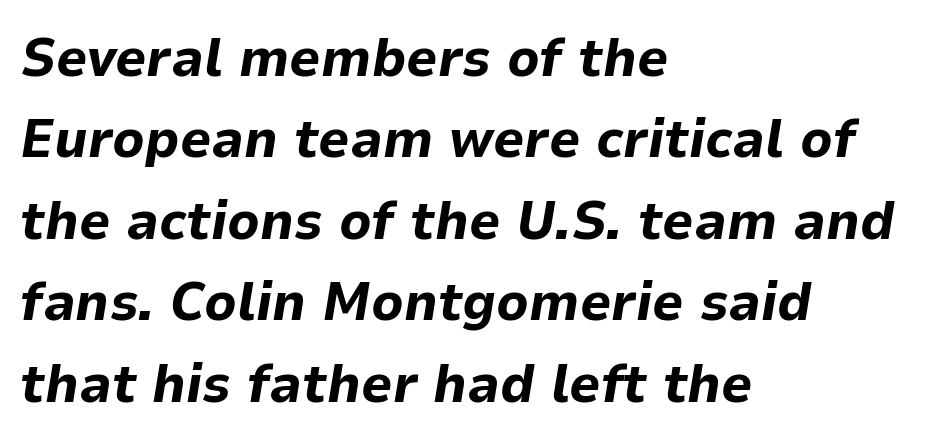
The image shows 55 px bold type, italic (leaning right); set left-aligned, normal line spacing (1.48x), normal letter spacing, not underlined; low stroke contrast and a medium x-height.
